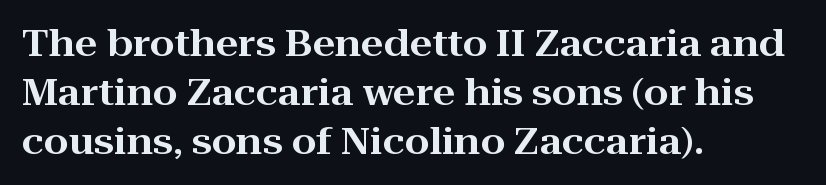
The image shows 36 px wide serif type, upright; set left-aligned, normal line spacing (1.36x), normal letter spacing, not underlined; high stroke contrast and a medium x-height.
